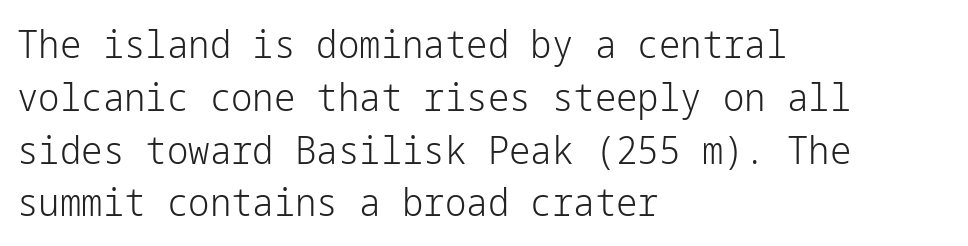
The image shows 38 px light sans-serif type, upright; set left-aligned, normal line spacing (1.39x), normal letter spacing, not underlined; low stroke contrast and a medium x-height.
